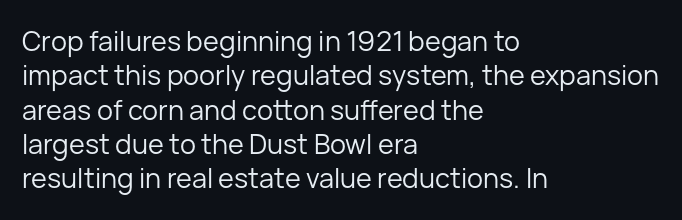
The image shows 27 px text type, upright; set left-aligned, normal line spacing (1.27x), normal letter spacing, not underlined.
